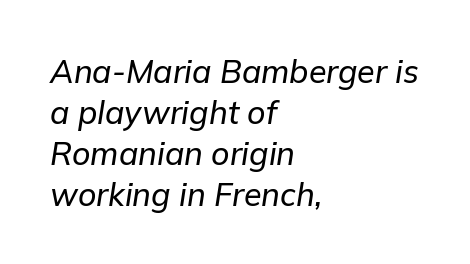
{"italic": "yes", "lean": "right", "slant_degrees": 9, "width": "normal", "stroke_contrast": "low", "x_height": "medium", "monospaced": "no", "underline": "no", "align": "left", "line_spacing": "normal", "line_spacing_ratio": 1.28, "letter_spacing": "normal", "letter_spacing_em": 0.0, "glyph_px": 32}
